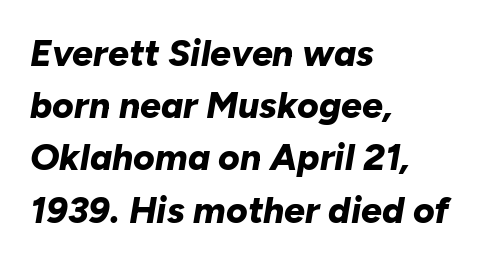
Q: Is the text bold? A: Yes.
Q: Is the text italic (slanted)? A: Yes, it leans right by about 10 degrees.
Q: Is the text underlined? A: No.
Q: How is the paragraph aligned? A: Left-aligned.
Q: Is the spacing between letters normal or unusually wide? A: Normal.
Q: Is the spacing between lines tight, normal or loose? A: Normal.
Q: Width (condensed, normal, or wide)? A: Normal.
Q: Stroke contrast? A: Low.
Q: x-height? A: Medium.
Q: Monospaced? A: No.
